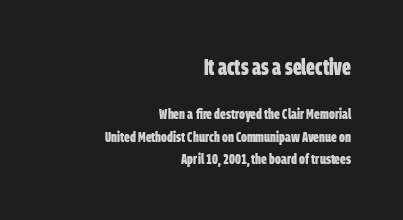
Q: Is the text bold? A: Yes.
Q: Is the text underlined? A: No.
Q: How is the paragraph aligned? A: Right-aligned.
Q: Is the spacing between letters normal or unusually wide? A: Normal.
Q: Is the spacing between lines tight, normal or loose? A: Normal.
Q: Which block of text is set in a larger size, the first (top) or the second (bottom)? A: The first (top) one.
